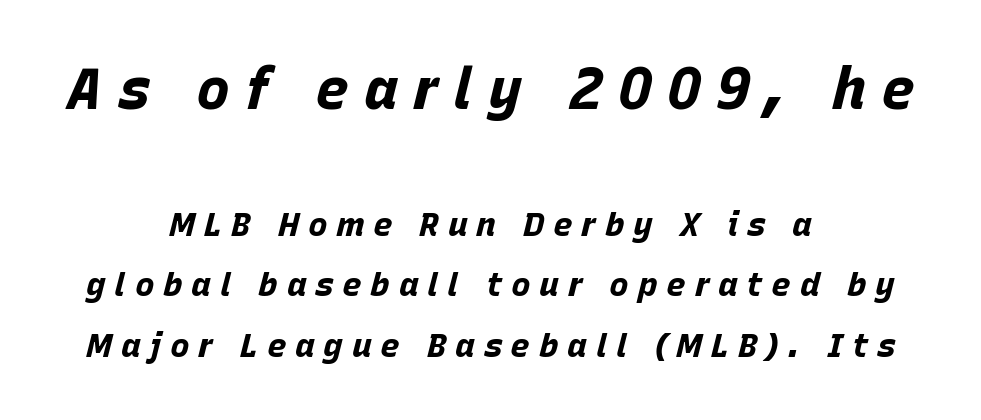
{"italic": "yes", "lean": "right", "slant_degrees": 15, "bold": "yes", "weight": "bold", "width": "normal", "stroke_contrast": "low", "x_height": "large", "monospaced": "no", "underline": "no", "align": "center", "line_spacing_ratio": 1.83, "letter_spacing": "wide", "letter_spacing_em": 0.26, "larger_block": "first", "size_ratio": 1.73, "glyph_px": 57}
